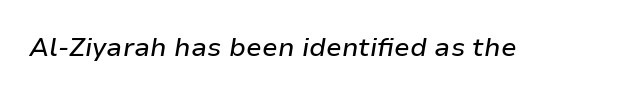
{"italic": "yes", "lean": "right", "slant_degrees": 9, "underline": "no", "letter_spacing": "normal", "letter_spacing_em": 0.0, "glyph_px": 26}
